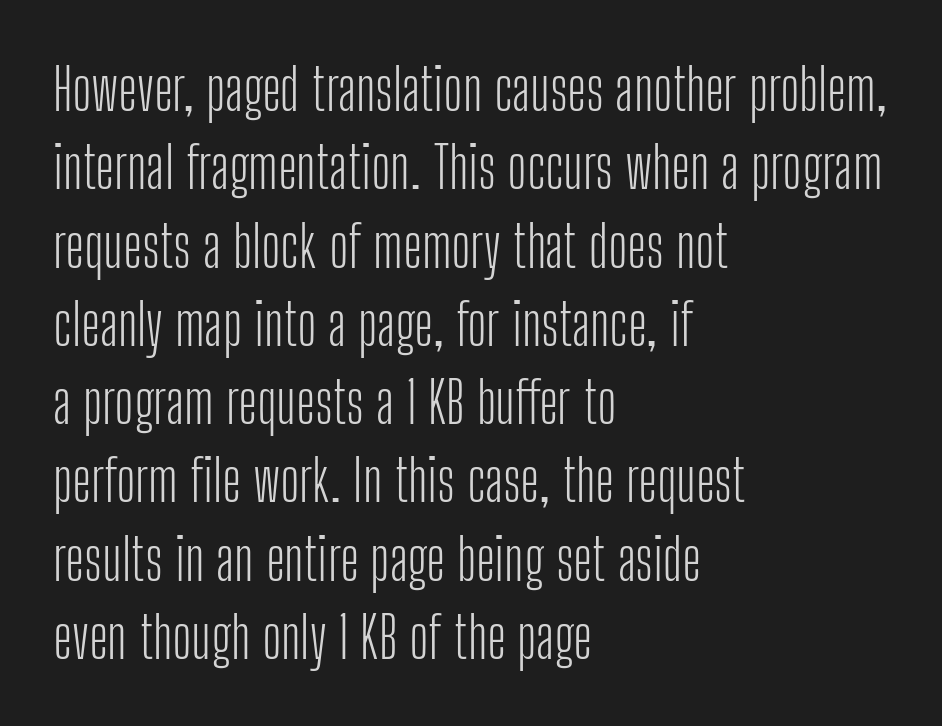
Q: Is the text bold? A: No.
Q: Is the text italic (slanted)? A: No, it is upright.
Q: Is the typeface a serif or a sans-serif typeface? A: Sans-serif.
Q: Is the text underlined? A: No.
Q: How is the paragraph aligned? A: Left-aligned.
Q: Is the spacing between letters normal or unusually wide? A: Normal.
Q: Is the spacing between lines tight, normal or loose? A: Normal.
Q: Width (condensed, normal, or wide)? A: Condensed.
Q: Stroke contrast? A: Low.
Q: x-height? A: Medium.
Q: Monospaced? A: No.
